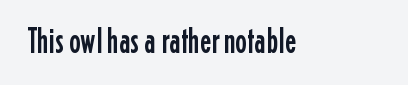
Q: Is the text italic (slanted)? A: No, it is upright.
Q: Is the typeface a serif or a sans-serif typeface? A: Sans-serif.
Q: Is the text underlined? A: No.
Q: Is the spacing between letters normal or unusually wide? A: Normal.
Q: Width (condensed, normal, or wide)? A: Condensed.
Q: Stroke contrast? A: Low.
Q: x-height? A: Medium.
Q: Monospaced? A: No.
